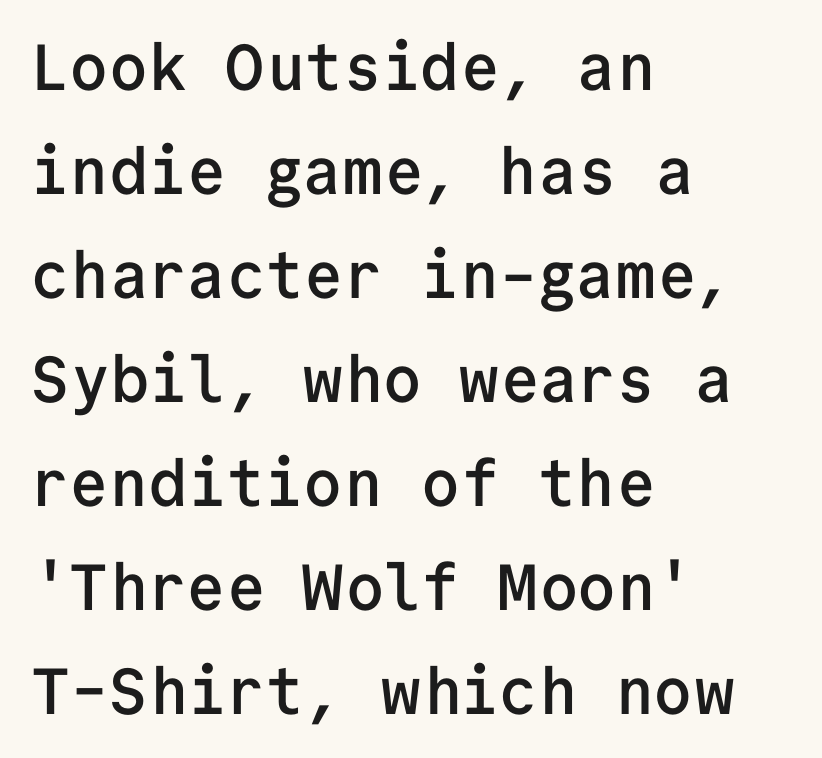
{"serif": "no", "italic": "no", "bold": "semi", "weight": "semibold", "width": "normal", "stroke_contrast": "low", "x_height": "medium", "monospaced": "yes", "underline": "no", "align": "left", "line_spacing": "normal", "line_spacing_ratio": 1.6, "letter_spacing": "normal", "letter_spacing_em": 0.0, "glyph_px": 65}
